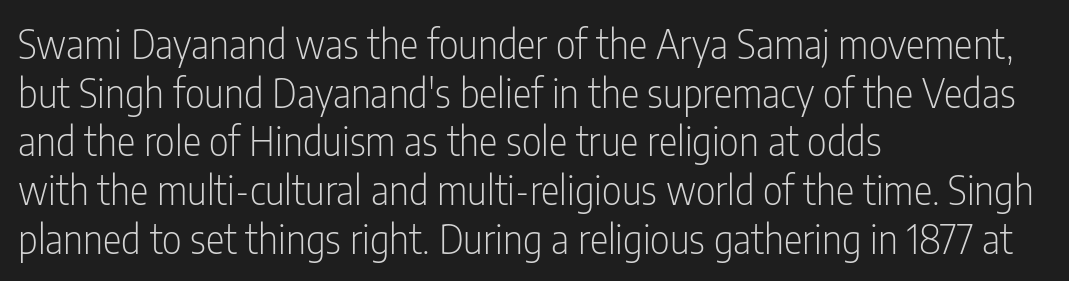
{"serif": "no", "italic": "no", "bold": "no", "weight": "light", "width": "condensed", "stroke_contrast": "low", "x_height": "medium", "monospaced": "no", "underline": "no", "align": "left", "line_spacing": "normal", "line_spacing_ratio": 1.25, "letter_spacing": "normal", "letter_spacing_em": 0.0, "glyph_px": 39}
